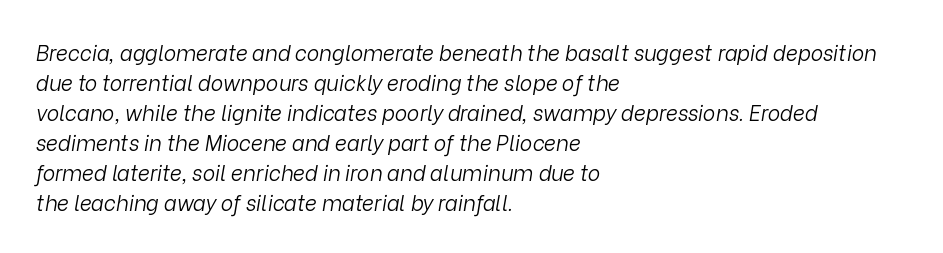
{"italic": "yes", "lean": "right", "slant_degrees": 9, "bold": "no", "underline": "no", "align": "left", "line_spacing": "normal", "line_spacing_ratio": 1.43, "letter_spacing": "normal", "letter_spacing_em": 0.0, "glyph_px": 21}
